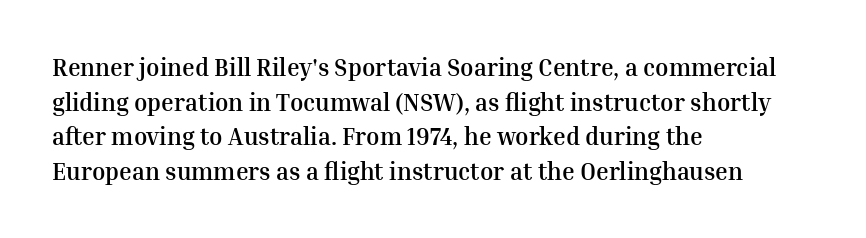
Rule under the text: the space is simply empty. Nothing unusual about the tracking: characters are spaced as the font intends. Leading: standard. This sample uses an upright cut, with every glyph sitting square on the baseline. Set as a true bold cut, around the 700 mark. Line beginnings align vertically; line endings do not.
